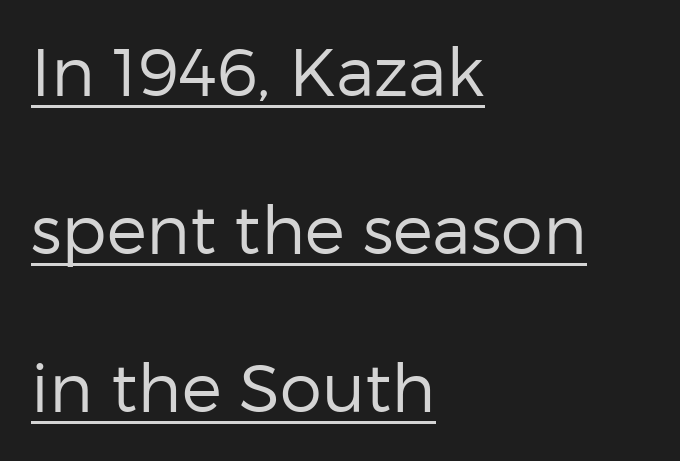
Q: Is the text bold? A: No.
Q: Is the text italic (slanted)? A: No, it is upright.
Q: Is the typeface a serif or a sans-serif typeface? A: Sans-serif.
Q: Is the text underlined? A: Yes.
Q: How is the paragraph aligned? A: Left-aligned.
Q: Is the spacing between letters normal or unusually wide? A: Normal.
Q: Is the spacing between lines tight, normal or loose? A: Loose.
Q: Width (condensed, normal, or wide)? A: Normal.
Q: Stroke contrast? A: Low.
Q: x-height? A: Medium.
Q: Monospaced? A: No.
